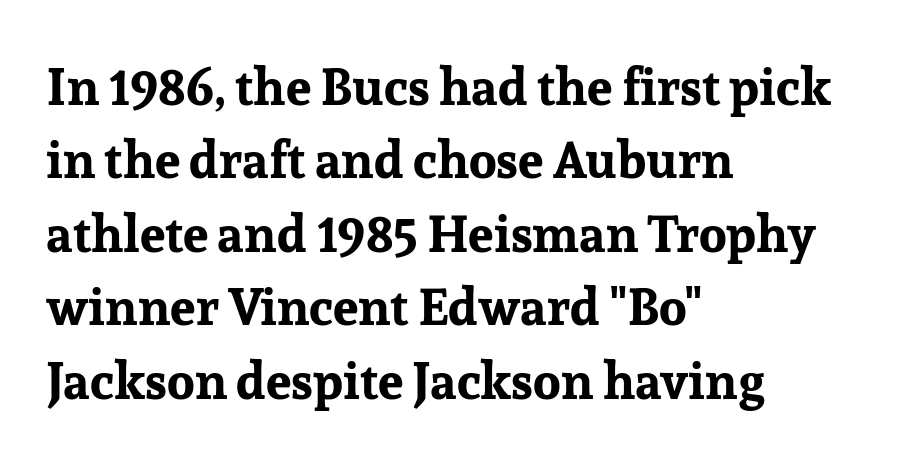
The image shows 51 px bold serif type, upright; set left-aligned, normal line spacing (1.44x), normal letter spacing, not underlined; low stroke contrast and a medium x-height.
